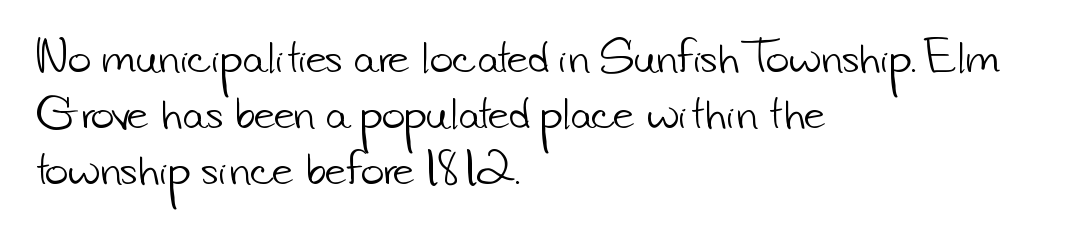
Do the characters align in a grid? No, the font is proportional. Letters rest on an invisible, unmarked baseline. Reading down the column, the eye jumps a familiar distance to each next line. Letter spacing: default. Which margin do the lines hug? The left one — the right edge is uneven. Weight class: somewhere from thin through regular.
